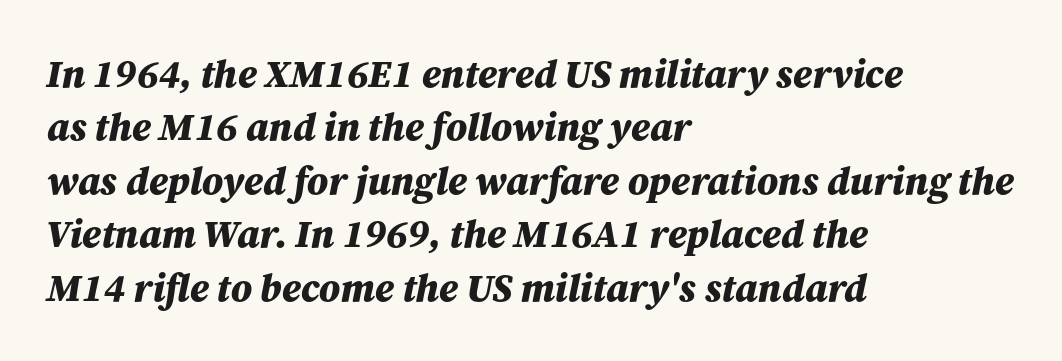
The image shows 39 px bold type, italic (leaning right); set left-aligned, normal line spacing (1.37x), normal letter spacing, not underlined; medium stroke contrast and a medium x-height.
